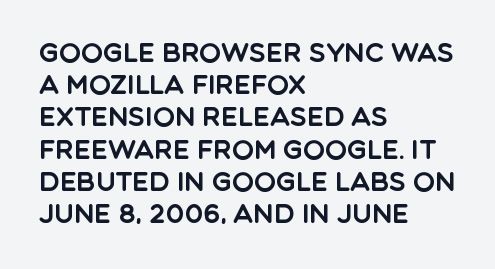
You could call the tracking neutral — neither tight nor loose. Posture: upright roman. Which margin do the lines hug? The left one — the right edge is uneven. Decoration check: the copy has no underline.
